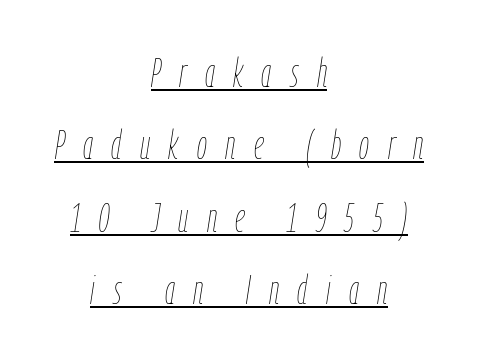
Q: Is the text bold? A: No.
Q: Is the text italic (slanted)? A: Yes, it leans right by about 9 degrees.
Q: Is the text underlined? A: Yes.
Q: How is the paragraph aligned? A: Centered.
Q: Is the spacing between letters normal or unusually wide? A: Unusually wide.
Q: Width (condensed, normal, or wide)? A: Condensed.
Q: Stroke contrast? A: Low.
Q: x-height? A: Medium.
Q: Monospaced? A: No.
